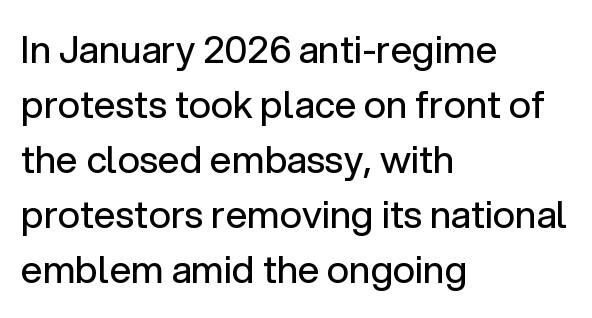
{"serif": "no", "italic": "no", "bold": "no", "weight": "regular", "width": "normal", "stroke_contrast": "low", "x_height": "medium", "monospaced": "no", "underline": "no", "align": "left", "line_spacing": "normal", "line_spacing_ratio": 1.45, "letter_spacing": "normal", "letter_spacing_em": 0.0, "glyph_px": 38}
